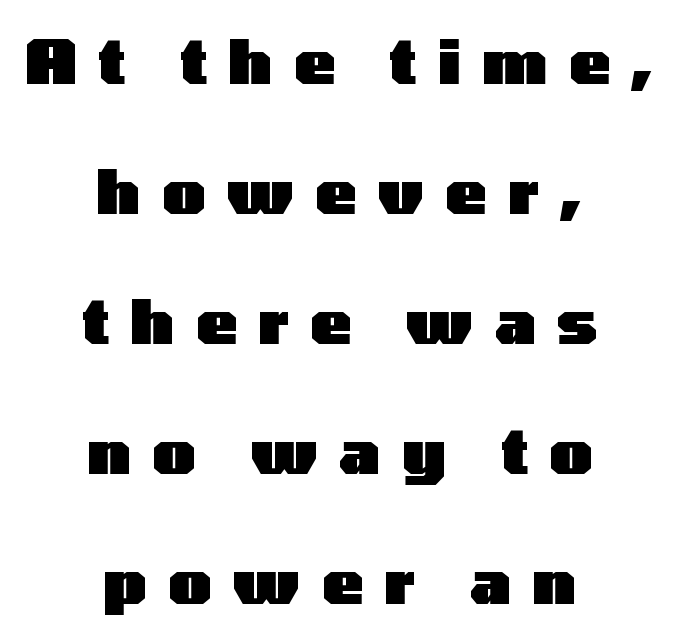
{"serif": "no", "italic": "no", "bold": "yes", "weight": "heavy", "width": "wide", "stroke_contrast": "low", "x_height": "medium", "monospaced": "no", "underline": "no", "align": "center", "line_spacing": "loose", "line_spacing_ratio": 2.13, "letter_spacing": "wide", "letter_spacing_em": 0.35, "glyph_px": 61}
